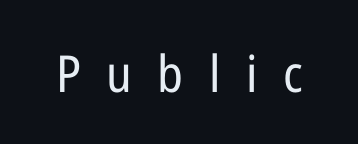
{"serif": "no", "italic": "no", "bold": "no", "weight": "regular", "width": "condensed", "stroke_contrast": "low", "x_height": "medium", "monospaced": "no", "underline": "no", "letter_spacing": "wide", "letter_spacing_em": 0.5, "glyph_px": 51}
